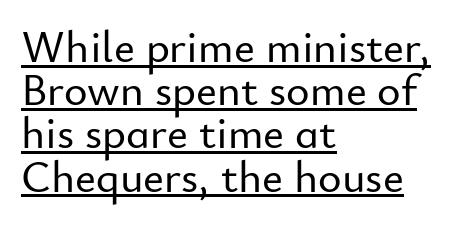
The image shows 45 px sans-serif type, upright; set left-aligned, tight line spacing (0.96x), normal letter spacing, underlined; low stroke contrast and a small x-height.
